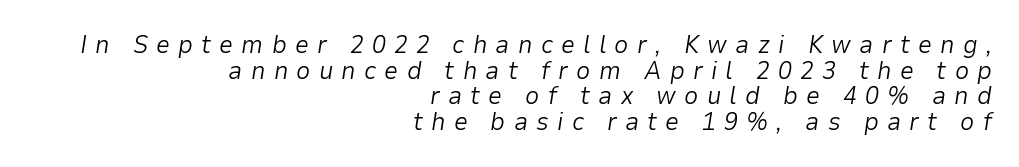
Line endings align vertically; line beginnings do not. A typesetter would mark this as italic. Summary of vertical rhythm: compact, with narrow interline spacing. The gap between lines stays unmarked. Nothing heavy about these letters — not bold at all. Here the glyphs are tracked loosely, breaking word shapes into spaced letters.
